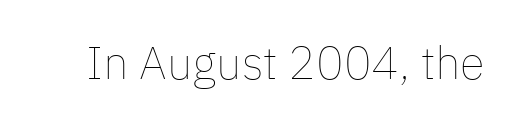
{"italic": "no", "bold": "no", "weight": "thin", "width": "normal", "stroke_contrast": "low", "x_height": "medium", "monospaced": "no", "underline": "no", "letter_spacing": "normal", "letter_spacing_em": 0.0, "glyph_px": 46}
